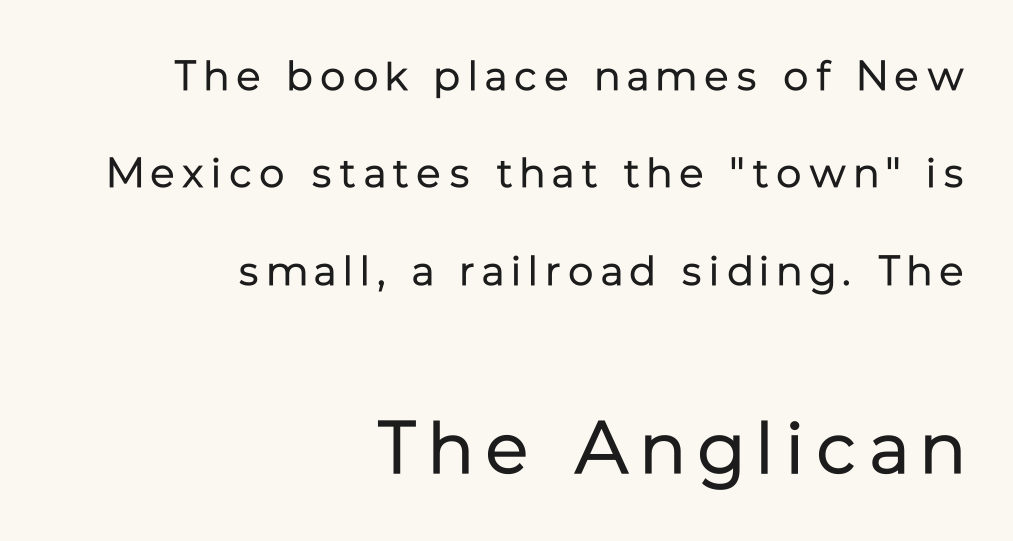
Q: Is the text bold? A: No.
Q: Is the text italic (slanted)? A: No, it is upright.
Q: Is the typeface a serif or a sans-serif typeface? A: Sans-serif.
Q: Is the text underlined? A: No.
Q: How is the paragraph aligned? A: Right-aligned.
Q: Is the spacing between lines tight, normal or loose? A: Loose.
Q: Which block of text is set in a larger size, the first (top) or the second (bottom)? A: The second (bottom) one.
Q: Width (condensed, normal, or wide)? A: Normal.
Q: Stroke contrast? A: Low.
Q: x-height? A: Medium.
Q: Monospaced? A: No.
